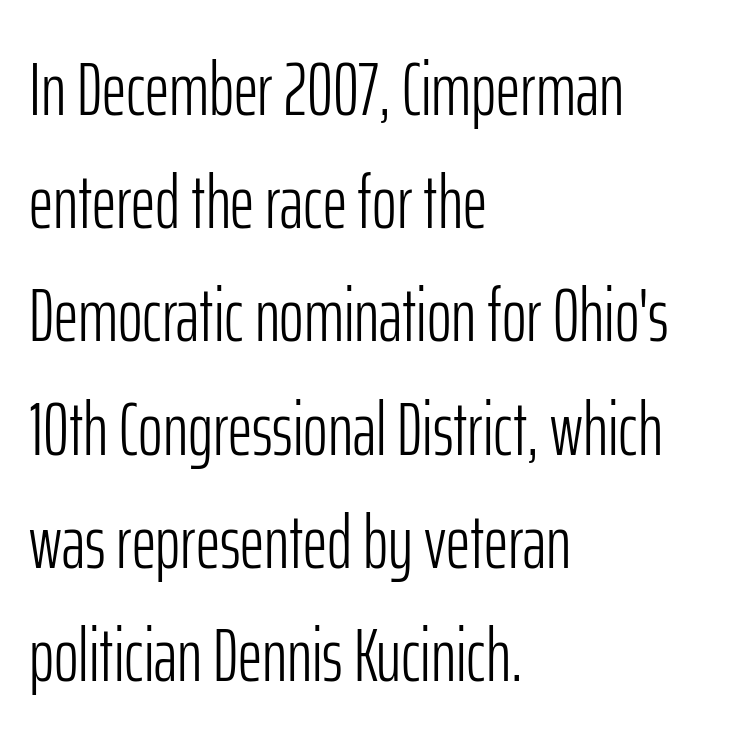
Q: Is the text bold? A: No.
Q: Is the text italic (slanted)? A: No, it is upright.
Q: Is the typeface a serif or a sans-serif typeface? A: Sans-serif.
Q: Is the text underlined? A: No.
Q: How is the paragraph aligned? A: Left-aligned.
Q: Is the spacing between letters normal or unusually wide? A: Normal.
Q: Is the spacing between lines tight, normal or loose? A: Normal.
Q: Width (condensed, normal, or wide)? A: Condensed.
Q: Stroke contrast? A: Low.
Q: x-height? A: Medium.
Q: Monospaced? A: No.
